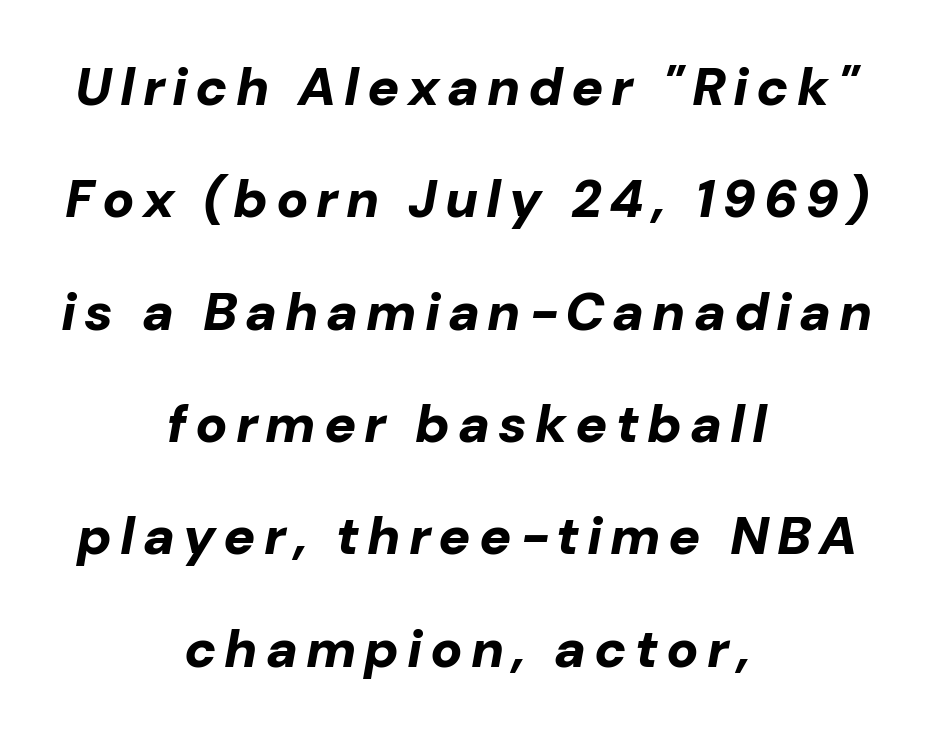
Q: Is the text bold? A: Yes.
Q: Is the text italic (slanted)? A: Yes, it leans right by about 10 degrees.
Q: Is the text underlined? A: No.
Q: How is the paragraph aligned? A: Centered.
Q: Is the spacing between lines tight, normal or loose? A: Loose.
Q: Width (condensed, normal, or wide)? A: Normal.
Q: Stroke contrast? A: Low.
Q: x-height? A: Medium.
Q: Monospaced? A: No.
